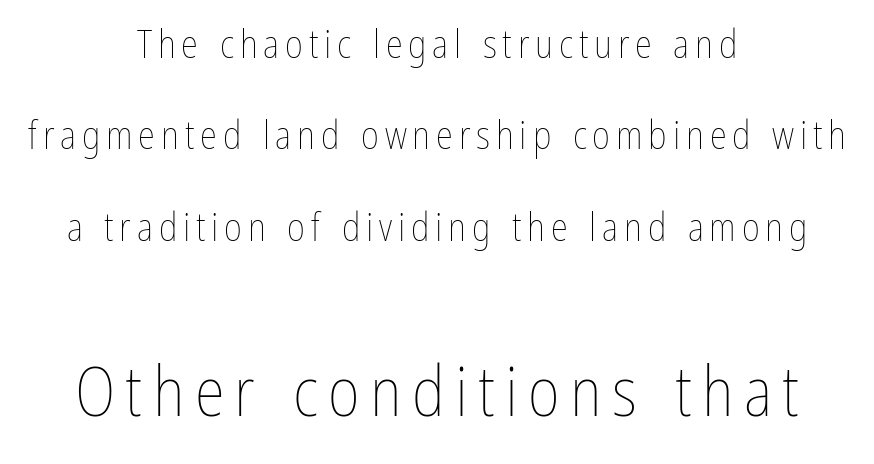
Q: Is the text bold? A: No.
Q: Is the text italic (slanted)? A: No, it is upright.
Q: Is the text underlined? A: No.
Q: How is the paragraph aligned? A: Centered.
Q: Is the spacing between lines tight, normal or loose? A: Loose.
Q: Which block of text is set in a larger size, the first (top) or the second (bottom)? A: The second (bottom) one.
Q: Width (condensed, normal, or wide)? A: Condensed.
Q: Stroke contrast? A: Low.
Q: x-height? A: Medium.
Q: Monospaced? A: No.
